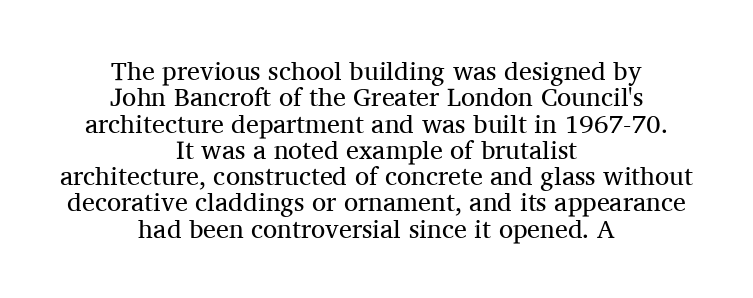
{"italic": "no", "bold": "no", "underline": "no", "align": "center", "line_spacing": "tight", "line_spacing_ratio": 1.01, "letter_spacing": "normal", "letter_spacing_em": 0.0, "glyph_px": 26}
